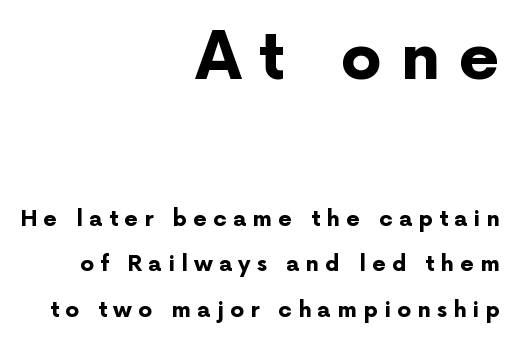
Posture: vertical. A student would notice the top passage is typeset larger than what follows. Type without underlining. This sample is right-justified, so line beginnings fall wherever the words allow. Is the type bold? Yes — the strokes are clearly thick and heavy. Short note: letters widely spaced.
